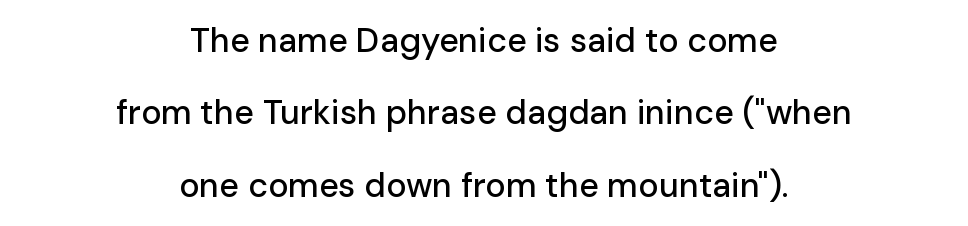
The image shows 34 px sans-serif type, upright; set centered, loose line spacing (2.13x), normal letter spacing, not underlined; low stroke contrast and a medium x-height.
